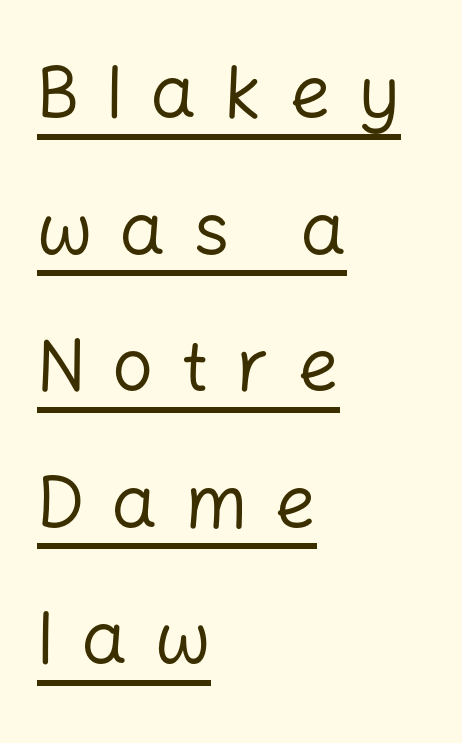
Q: Is the text bold? A: No.
Q: Is the text italic (slanted)? A: No, it is upright.
Q: Is the typeface a serif or a sans-serif typeface? A: Sans-serif.
Q: Is the text underlined? A: Yes.
Q: How is the paragraph aligned? A: Left-aligned.
Q: Is the spacing between letters normal or unusually wide? A: Unusually wide.
Q: Width (condensed, normal, or wide)? A: Normal.
Q: Stroke contrast? A: Low.
Q: x-height? A: Medium.
Q: Monospaced? A: No.
